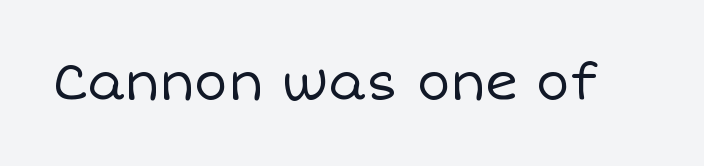
The image shows 50 px regular-weight type, upright; set normal letter spacing, not underlined; low stroke contrast and a large x-height.
